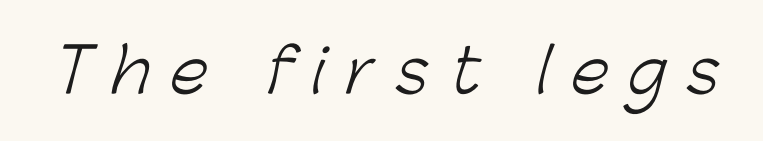
{"serif": "no", "bold": "no", "weight": "light", "width": "normal", "stroke_contrast": "low", "x_height": "medium", "monospaced": "no", "underline": "no", "letter_spacing": "wide", "letter_spacing_em": 0.34, "glyph_px": 61}
